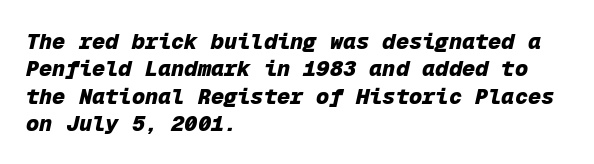
{"italic": "yes", "lean": "right", "slant_degrees": 12, "bold": "yes", "underline": "no", "align": "left", "line_spacing_ratio": 1.24, "letter_spacing": "normal", "letter_spacing_em": 0.0, "glyph_px": 22}
